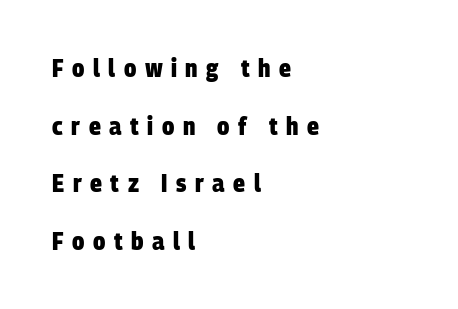
Q: Is the text bold? A: Yes.
Q: Is the text underlined? A: No.
Q: How is the paragraph aligned? A: Left-aligned.
Q: Is the spacing between letters normal or unusually wide? A: Unusually wide.
Q: Is the spacing between lines tight, normal or loose? A: Loose.
